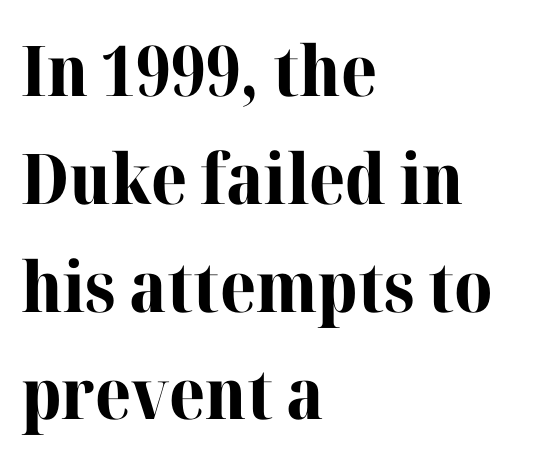
The image shows 70 px bold serif type, upright; set left-aligned, normal line spacing (1.54x), normal letter spacing, not underlined; high stroke contrast and a medium x-height.
